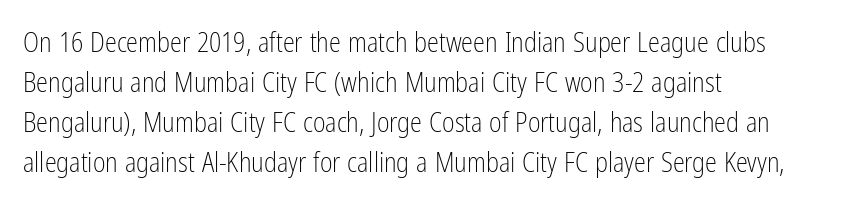
The image shows 27 px text type, upright; set left-aligned, normal line spacing (1.48x), normal letter spacing, not underlined.
